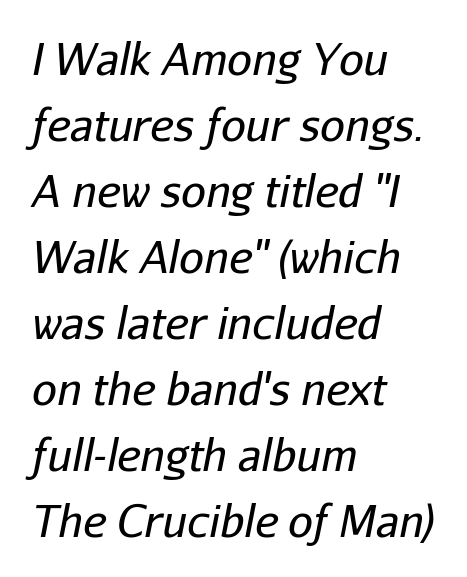
{"italic": "yes", "lean": "right", "slant_degrees": 11, "bold": "no", "weight": "regular", "width": "normal", "stroke_contrast": "low", "x_height": "medium", "monospaced": "no", "underline": "no", "align": "left", "line_spacing": "normal", "line_spacing_ratio": 1.5, "letter_spacing": "normal", "letter_spacing_em": 0.0, "glyph_px": 44}
